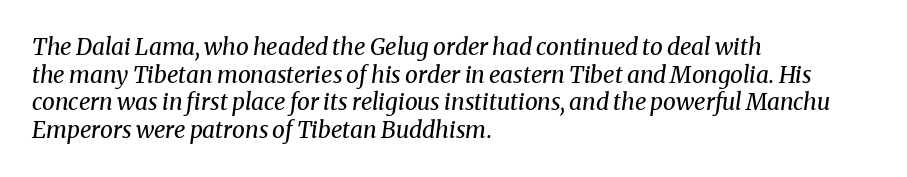
Q: Is the text bold? A: No.
Q: Is the text italic (slanted)? A: Yes, it leans right by about 8 degrees.
Q: Is the text underlined? A: No.
Q: How is the paragraph aligned? A: Left-aligned.
Q: Is the spacing between letters normal or unusually wide? A: Normal.
